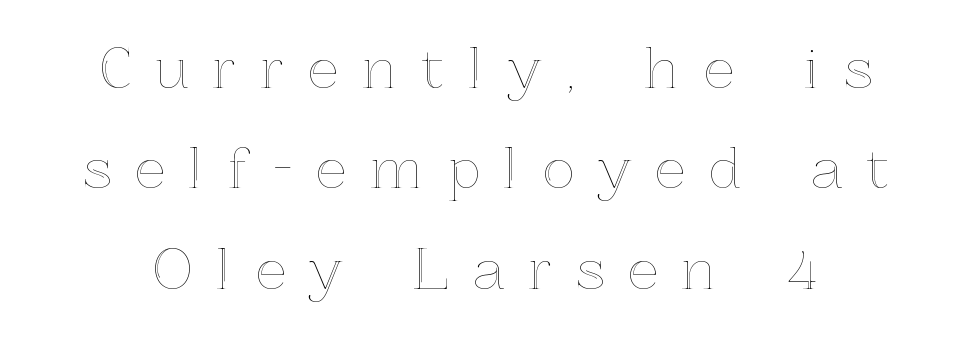
{"italic": "no", "width": "normal", "x_height": "medium", "monospaced": "no", "underline": "no", "line_spacing_ratio": 1.86, "letter_spacing": "wide", "letter_spacing_em": 0.45, "glyph_px": 54}
